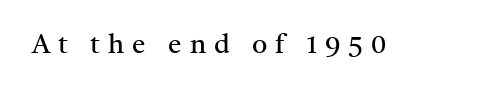
The image shows 27 px text type, upright; set unusually wide letter spacing (+0.3 em), not underlined.
